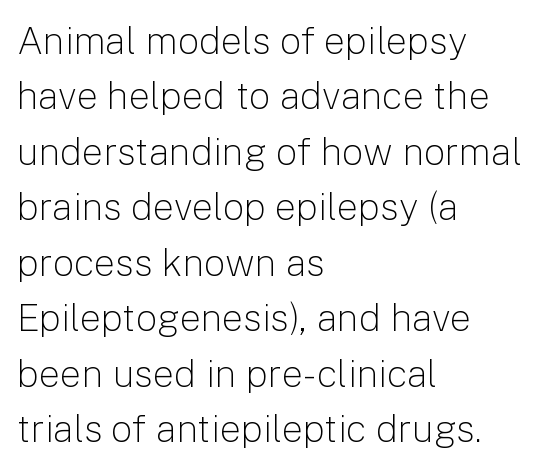
Q: Is the text bold? A: No.
Q: Is the text italic (slanted)? A: No, it is upright.
Q: Is the typeface a serif or a sans-serif typeface? A: Sans-serif.
Q: Is the text underlined? A: No.
Q: How is the paragraph aligned? A: Left-aligned.
Q: Is the spacing between letters normal or unusually wide? A: Normal.
Q: Is the spacing between lines tight, normal or loose? A: Normal.
Q: Width (condensed, normal, or wide)? A: Normal.
Q: Stroke contrast? A: Low.
Q: x-height? A: Medium.
Q: Monospaced? A: No.
